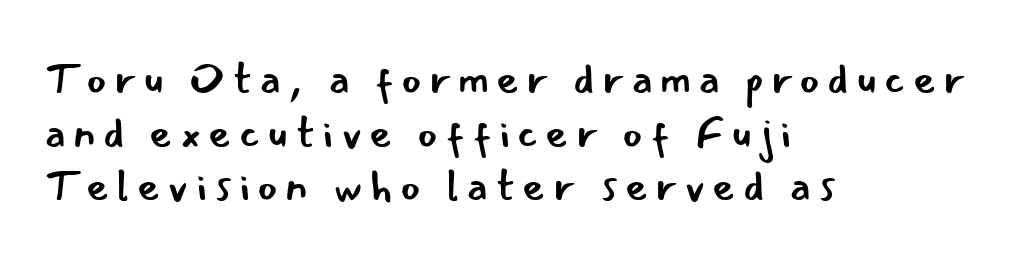
Q: Is the text bold? A: No.
Q: Is the text italic (slanted)? A: No, it is upright.
Q: Is the typeface a serif or a sans-serif typeface? A: Sans-serif.
Q: Is the text underlined? A: No.
Q: How is the paragraph aligned? A: Left-aligned.
Q: Width (condensed, normal, or wide)? A: Normal.
Q: Stroke contrast? A: Low.
Q: x-height? A: Small.
Q: Monospaced? A: No.
